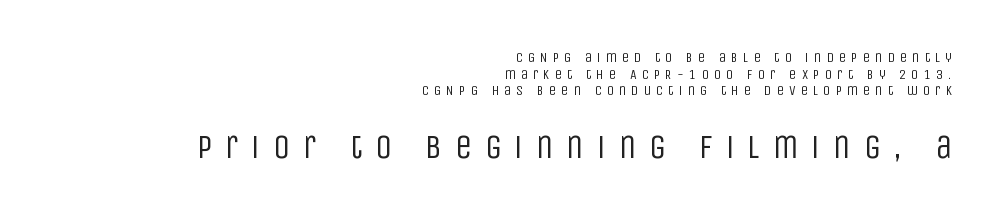
The image shows 34 px regular-weight, condensed sans-serif type, upright; set right-aligned, line spacing 1.19x, unusually wide letter spacing (+0.37 em), not underlined; the second (bottom) block is 2.43x larger; low stroke contrast and a large x-height.
